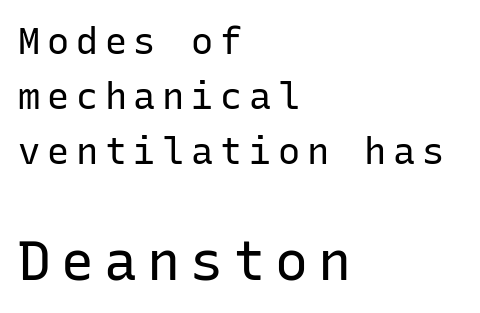
The strokes carry an ordinary text weight at most. Grotesque or geometric, the face here clearly has no serifs. Each row of text sits above clean, open space. Notice how the stems are strictly vertical — no italics here. Do the characters align in a grid? Yes, the font is monospaced. Regular leading.
